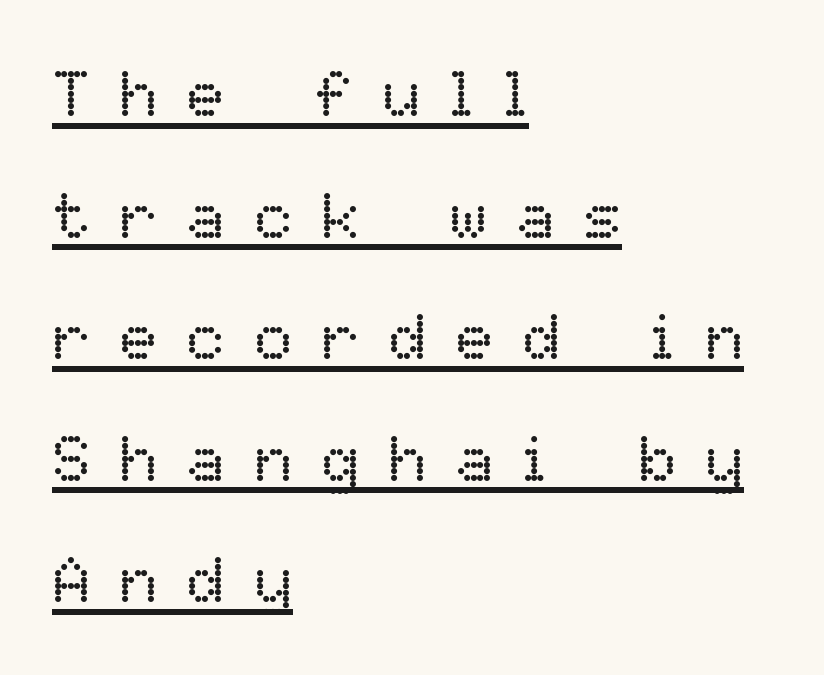
If you measured baseline to baseline, you'd find a long distance. Reading down the block, your eye returns to a fixed left position each line. The passage shown has open, widely tracked lettering throughout. Unlike italic type, these characters show no tilt at all.
